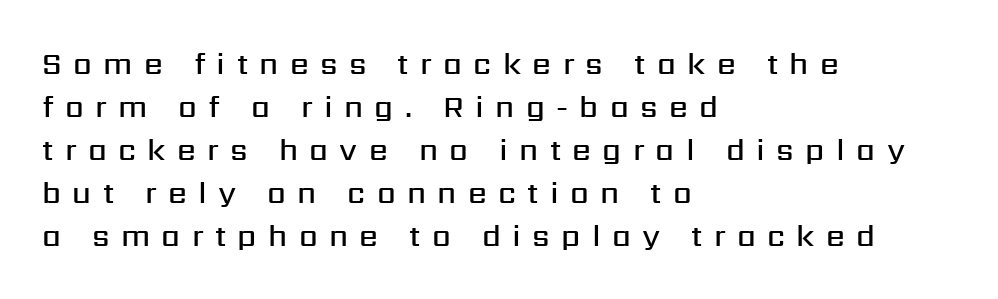
The image shows 30 px semibold sans-serif type, upright; set left-aligned, normal line spacing (1.43x), unusually wide letter spacing (+0.38 em), not underlined; medium stroke contrast and a medium x-height.
